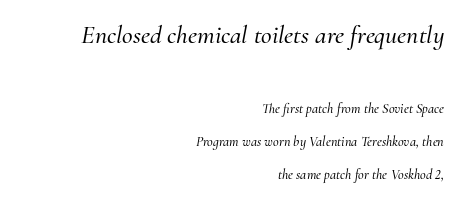
{"italic": "yes", "lean": "right", "slant_degrees": 10, "underline": "no", "align": "right", "line_spacing": "loose", "line_spacing_ratio": 2.35, "letter_spacing": "normal", "letter_spacing_em": 0.0, "larger_block": "first", "size_ratio": 1.86, "glyph_px": 26}
